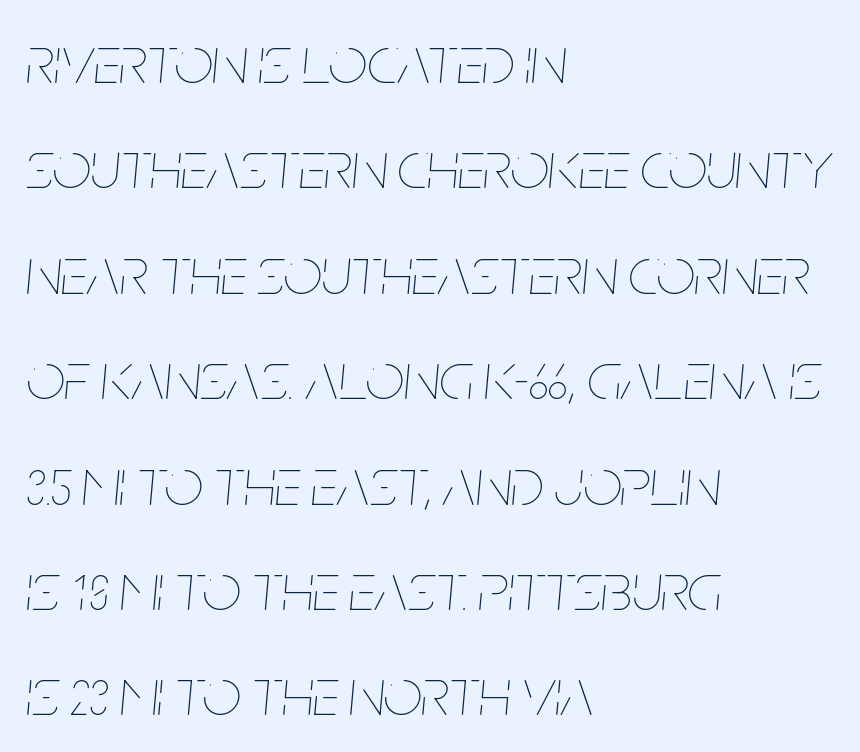
Each word holds together tightly as a unit, with standard inter-letter gaps. Layout note: lines flush left. A light-to-regular cut is what we see here. The lettering tilts uniformly, giving the passage an italic look. Whoever set this chose a conventional vertical rhythm. Plain, unruled lines of type.
